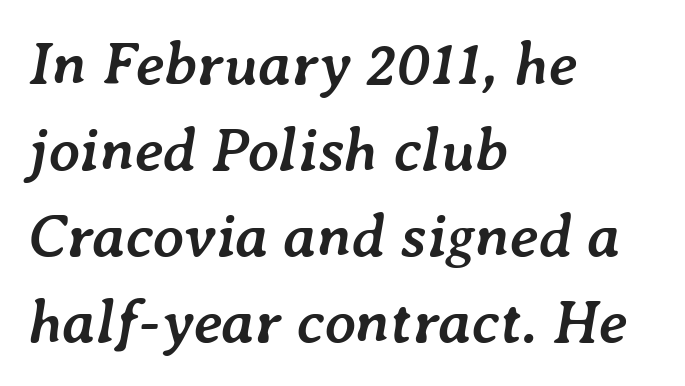
{"italic": "yes", "lean": "right", "slant_degrees": 7, "bold": "yes", "weight": "semibold", "width": "normal", "stroke_contrast": "low", "x_height": "medium", "monospaced": "no", "underline": "no", "align": "left", "line_spacing": "normal", "line_spacing_ratio": 1.41, "letter_spacing": "normal", "letter_spacing_em": 0.0, "glyph_px": 61}
